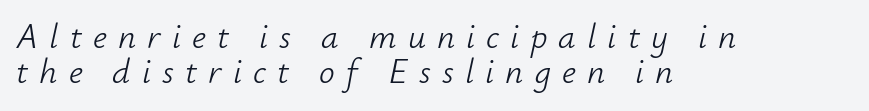
Glance below the letters and you will spot only blank space. This rendering widens character spacing well past its baseline value. The characters are drawn with everyday or finer stroke widths. Summary of vertical rhythm: compact, with narrow interline spacing. You could not count columns in this text — the font is proportionally spaced. Is the block centered? No — it sits flush against the left margin.
